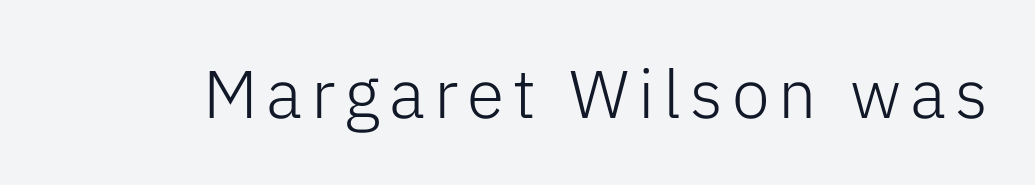
{"serif": "no", "italic": "no", "bold": "no", "weight": "light", "width": "normal", "stroke_contrast": "low", "x_height": "medium", "monospaced": "no", "underline": "no", "glyph_px": 68}
